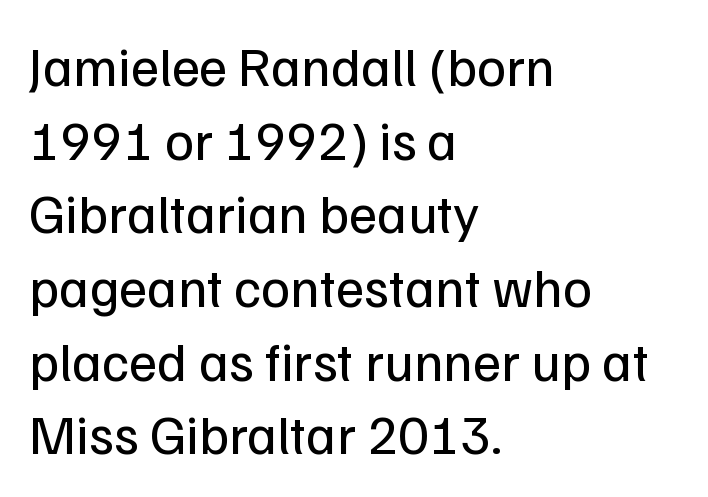
Quick note: interline space is typical. Character widths vary here, with narrow letters taking less room than wide ones. Decoration check: the copy has no underline. These lines stack with their left ends in a neat column. Serif or sans? Sans — the stroke terminals are bare. The letters look calm and open, with moderate or lighter stems.
